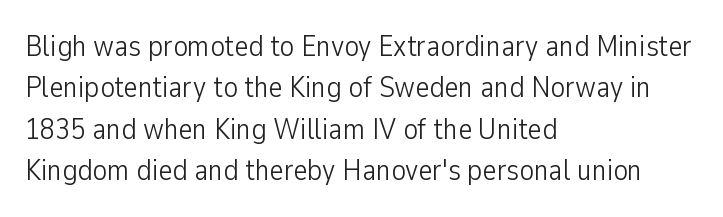
The image shows 30 px light, condensed sans-serif type, upright; set left-aligned, normal line spacing (1.38x), normal letter spacing, not underlined; low stroke contrast and a medium x-height.
